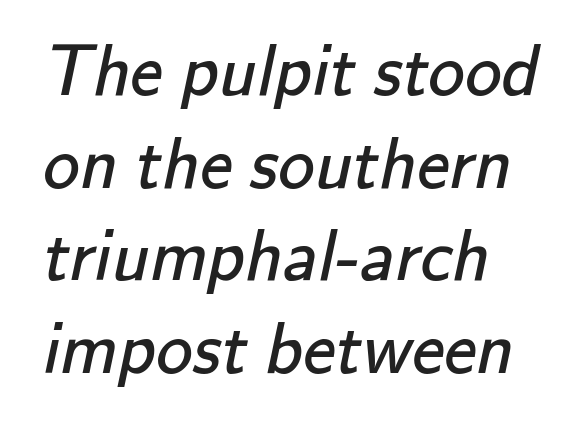
Q: Is the text bold? A: No.
Q: Is the typeface a serif or a sans-serif typeface? A: Sans-serif.
Q: Is the text underlined? A: No.
Q: How is the paragraph aligned? A: Left-aligned.
Q: Is the spacing between letters normal or unusually wide? A: Normal.
Q: Is the spacing between lines tight, normal or loose? A: Normal.
Q: Width (condensed, normal, or wide)? A: Normal.
Q: Stroke contrast? A: Low.
Q: x-height? A: Small.
Q: Monospaced? A: No.
